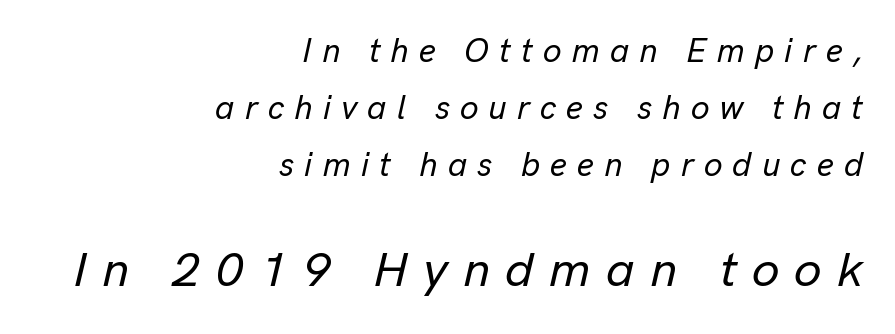
{"italic": "yes", "lean": "right", "slant_degrees": 13, "width": "normal", "stroke_contrast": "low", "x_height": "medium", "monospaced": "no", "underline": "no", "align": "right", "line_spacing_ratio": 1.72, "letter_spacing": "wide", "letter_spacing_em": 0.31, "larger_block": "second", "size_ratio": 1.48, "glyph_px": 49}
